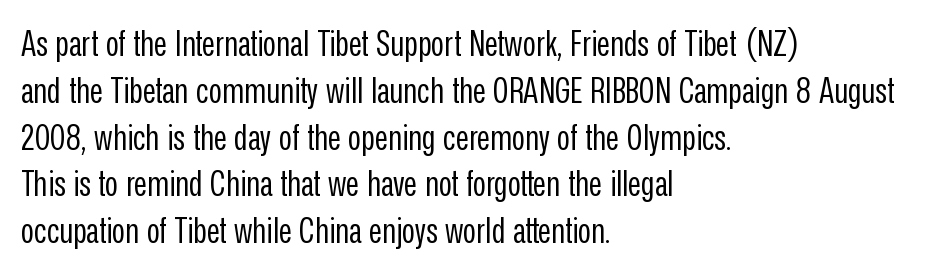
{"serif": "no", "italic": "no", "bold": "no", "weight": "regular", "width": "condensed", "stroke_contrast": "low", "x_height": "medium", "monospaced": "no", "underline": "no", "align": "left", "line_spacing": "normal", "line_spacing_ratio": 1.3, "letter_spacing": "normal", "letter_spacing_em": 0.0, "glyph_px": 36}
